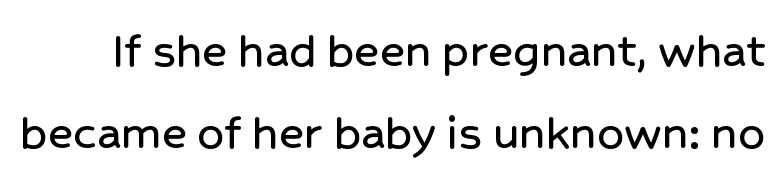
Clear beneath every line of the passage. Standard letterfit; no display-style spreading of the glyphs. Style check: upright. Do the characters align in a grid? No, the font is proportional. In terms of leading, this rendering sits right in the middle. These lines are composed in type without serifs.
